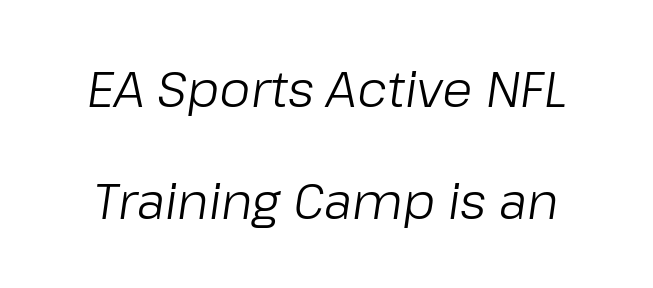
Q: Is the text bold? A: No.
Q: Is the text italic (slanted)? A: Yes, it leans right by about 8 degrees.
Q: Is the text underlined? A: No.
Q: Is the spacing between letters normal or unusually wide? A: Normal.
Q: Is the spacing between lines tight, normal or loose? A: Loose.
Q: Width (condensed, normal, or wide)? A: Normal.
Q: Stroke contrast? A: Low.
Q: x-height? A: Medium.
Q: Monospaced? A: No.
